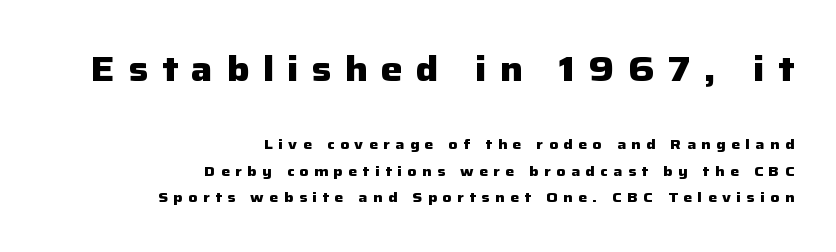
The image shows 34 px heavy sans-serif type, upright; set right-aligned, line spacing 1.89x, unusually wide letter spacing (+0.39 em), not underlined; the first (top) block is 2.43x larger; low stroke contrast and a medium x-height.
